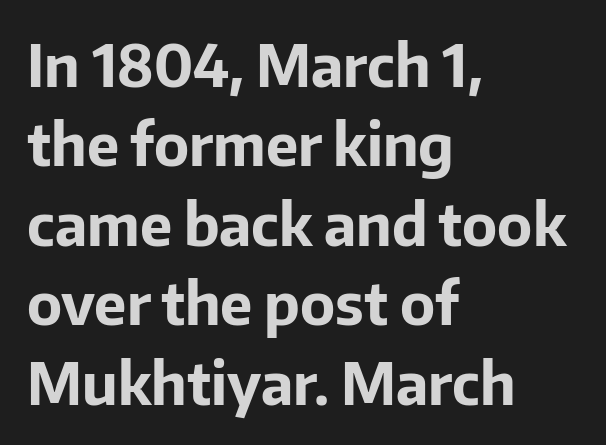
The image shows 58 px bold sans-serif type, upright; set left-aligned, normal line spacing (1.37x), normal letter spacing, not underlined; low stroke contrast and a medium x-height.
